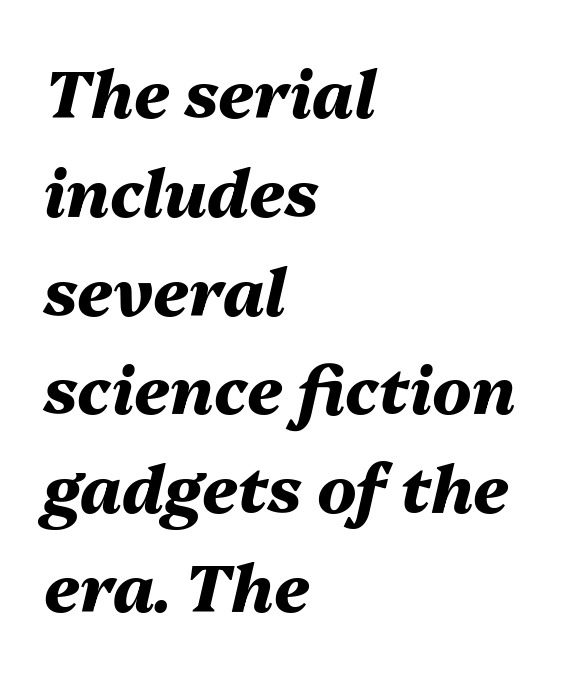
Rendered with sloped, italic letterforms. A clean baseline with only descenders dipping below it. Here the glyphs are tracked normally, forming tight word shapes. These lines carry a lot of weight — the face is fully bold. The block of text has a typical density, with ordinary space between rows.
